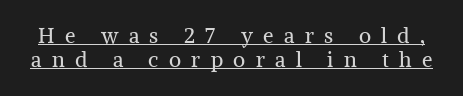
The image shows 21 px text type, upright; set tight line spacing (1.15x), unusually wide letter spacing (+0.49 em), underlined.
